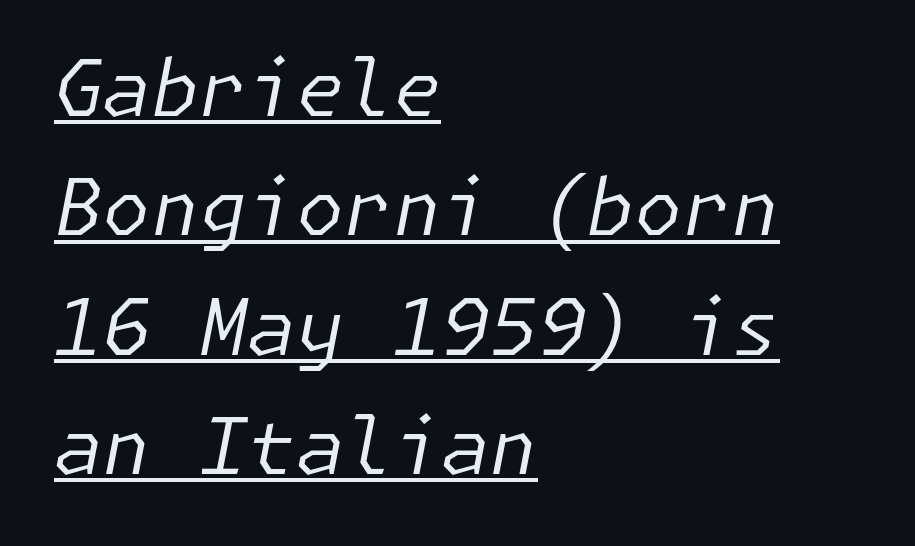
Tall strokes in this sample are angled rather than plumb. These glyphs show unthickened strokes, regular width or finer. These characters rest on top of a visible drawn line. A typesetter would call this zero additional tracking. Whoever set this chose a conventional vertical rhythm.
